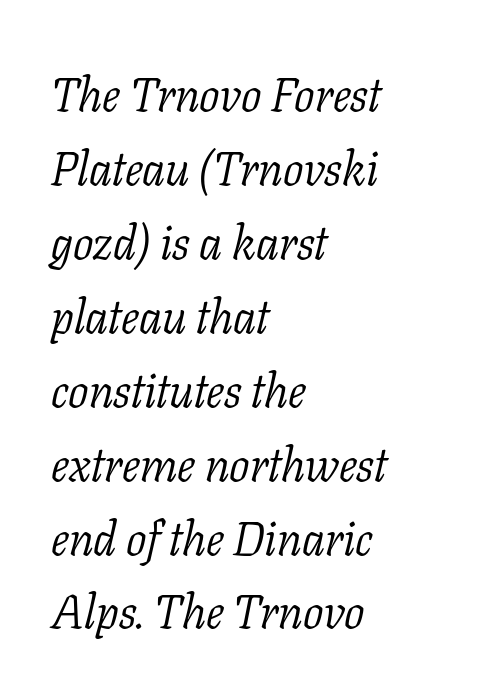
Is the letter spacing exaggerated? No — it looks like the ordinary default. Leftover space on each line is placed entirely after the last word. Line spacing here is normal. Each letter keeps its own natural width here, so spacing adapts to shape.
